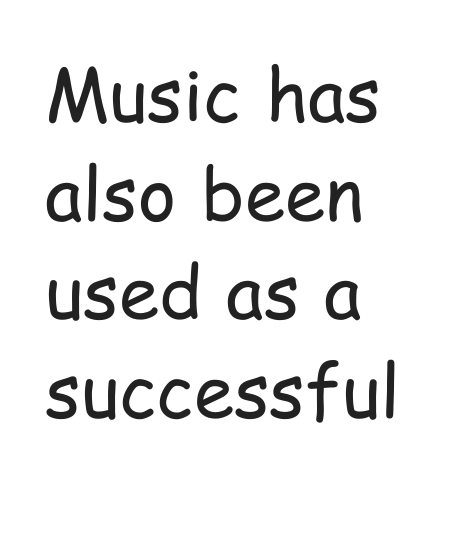
Q: Is the text bold? A: No.
Q: Is the text italic (slanted)? A: No, it is upright.
Q: Is the typeface a serif or a sans-serif typeface? A: Sans-serif.
Q: Is the text underlined? A: No.
Q: How is the paragraph aligned? A: Left-aligned.
Q: Is the spacing between letters normal or unusually wide? A: Normal.
Q: Is the spacing between lines tight, normal or loose? A: Normal.
Q: Width (condensed, normal, or wide)? A: Condensed.
Q: Stroke contrast? A: Low.
Q: x-height? A: Medium.
Q: Monospaced? A: No.
